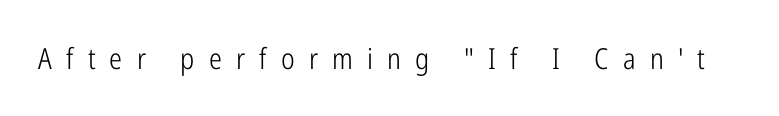
The image shows 29 px light, condensed sans-serif type, upright; set unusually wide letter spacing (+0.49 em), not underlined; low stroke contrast and a medium x-height.
